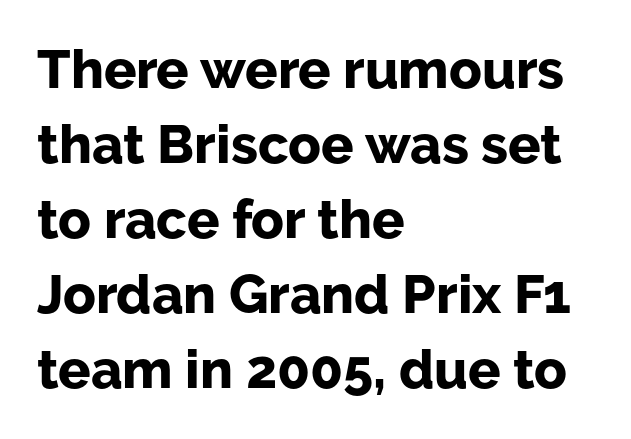
Q: Is the text bold? A: Yes.
Q: Is the text italic (slanted)? A: No, it is upright.
Q: Is the typeface a serif or a sans-serif typeface? A: Sans-serif.
Q: Is the text underlined? A: No.
Q: How is the paragraph aligned? A: Left-aligned.
Q: Is the spacing between letters normal or unusually wide? A: Normal.
Q: Is the spacing between lines tight, normal or loose? A: Normal.
Q: Width (condensed, normal, or wide)? A: Normal.
Q: Stroke contrast? A: Low.
Q: x-height? A: Medium.
Q: Monospaced? A: No.
